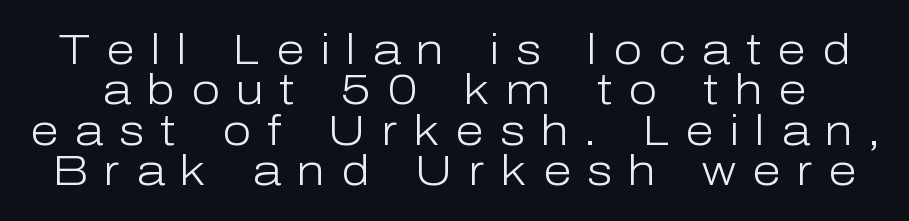
{"serif": "no", "italic": "no", "bold": "no", "weight": "light", "width": "normal", "stroke_contrast": "low", "x_height": "medium", "monospaced": "no", "underline": "no", "line_spacing": "tight", "line_spacing_ratio": 0.96, "letter_spacing": "wide", "letter_spacing_em": 0.38, "glyph_px": 42}
